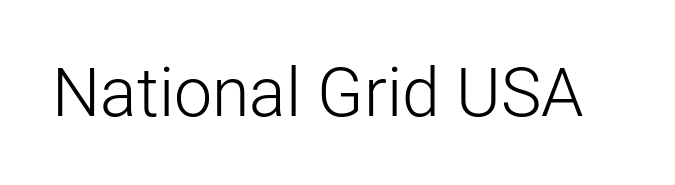
{"serif": "no", "italic": "no", "bold": "no", "weight": "light", "width": "normal", "stroke_contrast": "low", "x_height": "medium", "monospaced": "no", "underline": "no", "letter_spacing": "normal", "letter_spacing_em": 0.0, "glyph_px": 68}
